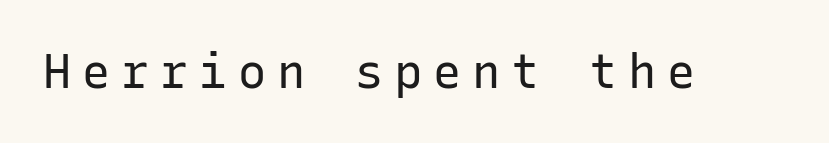
{"serif": "no", "italic": "no", "bold": "no", "weight": "regular", "width": "normal", "stroke_contrast": "low", "x_height": "medium", "monospaced": "yes", "underline": "no", "letter_spacing": "wide", "letter_spacing_em": 0.23, "glyph_px": 47}
